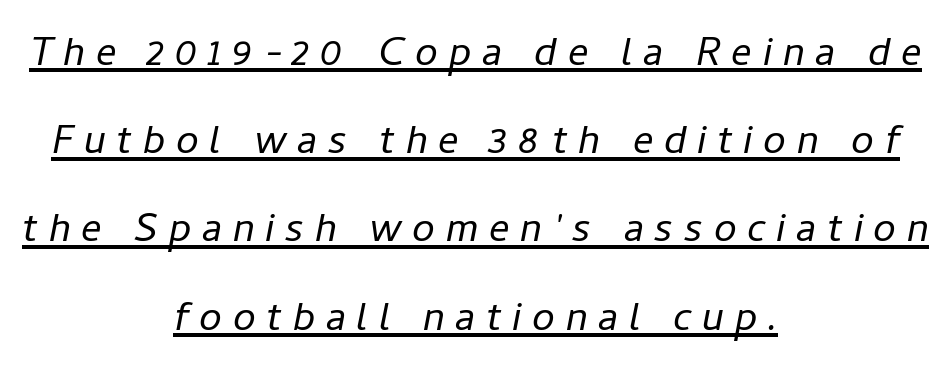
Heft: none added — not bold. The letterforms stand isolated, each surrounded by extra space. This sample uses an oblique cut, with every glyph tilted off the vertical. This sample is center-justified, so both line endings float freely. Do the characters align in a grid? No, the font is proportional.
